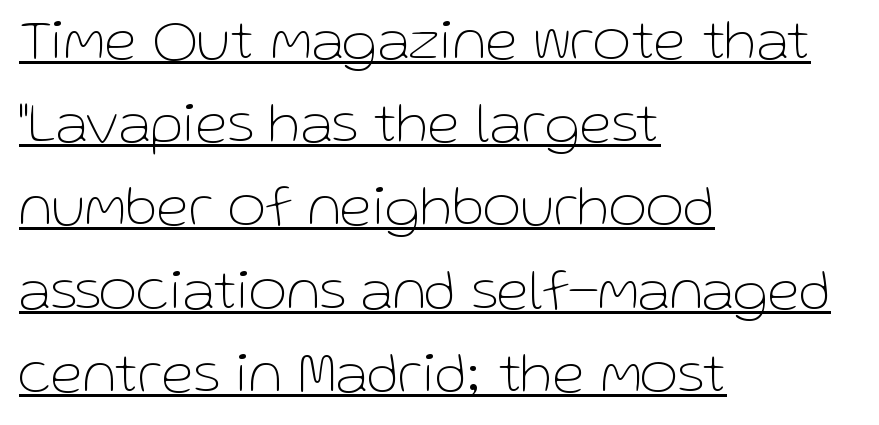
Q: Is the text bold? A: No.
Q: Is the text italic (slanted)? A: No, it is upright.
Q: Is the typeface a serif or a sans-serif typeface? A: Sans-serif.
Q: Is the text underlined? A: Yes.
Q: How is the paragraph aligned? A: Left-aligned.
Q: Is the spacing between letters normal or unusually wide? A: Normal.
Q: Is the spacing between lines tight, normal or loose? A: Normal.
Q: Width (condensed, normal, or wide)? A: Normal.
Q: Stroke contrast? A: Low.
Q: x-height? A: Medium.
Q: Monospaced? A: No.
